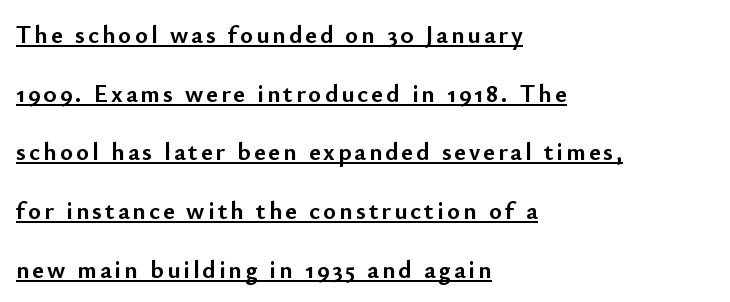
This is the regular roman posture of the typeface. Baseline-to-baseline distance is far greater than the letter height. The rendering uses a bold face; every stroke is thick and dark. The glyphs are accompanied by a horizontal stroke just below them. A classic flush-left, rag-right setting is used for this passage.
